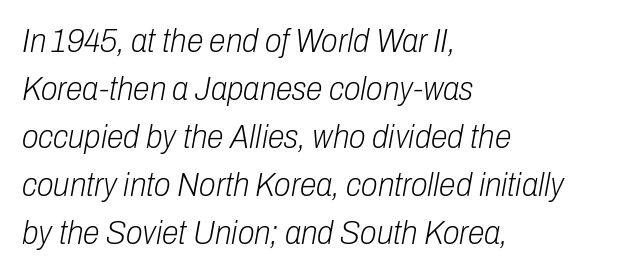
Q: Is the text bold? A: No.
Q: Is the text italic (slanted)? A: Yes, it leans right by about 10 degrees.
Q: Is the text underlined? A: No.
Q: How is the paragraph aligned? A: Left-aligned.
Q: Is the spacing between letters normal or unusually wide? A: Normal.
Q: Is the spacing between lines tight, normal or loose? A: Normal.
Q: Width (condensed, normal, or wide)? A: Condensed.
Q: Stroke contrast? A: Low.
Q: x-height? A: Medium.
Q: Monospaced? A: No.
